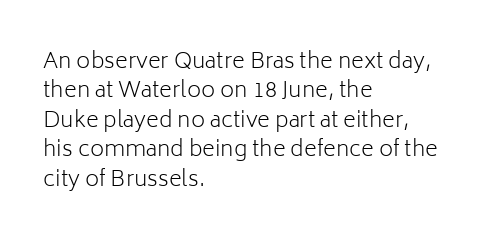
The image shows 22 px text type, upright; set left-aligned, normal line spacing (1.34x), normal letter spacing, not underlined.
